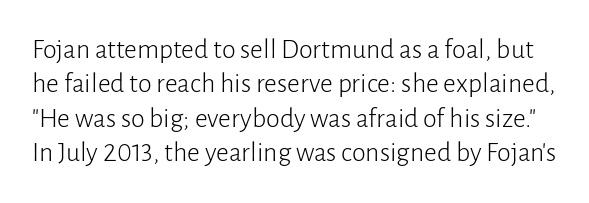
{"serif": "no", "italic": "no", "bold": "no", "weight": "light", "width": "normal", "stroke_contrast": "low", "x_height": "medium", "monospaced": "no", "underline": "no", "line_spacing_ratio": 1.23, "letter_spacing": "normal", "letter_spacing_em": 0.0, "glyph_px": 28}
